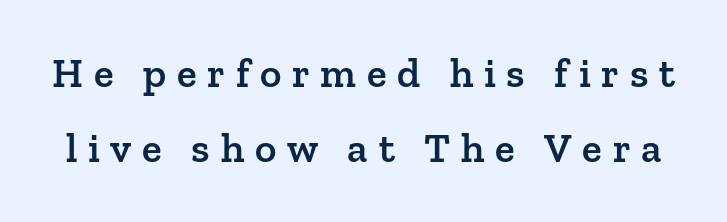
{"serif": "yes", "italic": "no", "bold": "semi", "weight": "semibold", "width": "normal", "stroke_contrast": "low", "x_height": "medium", "monospaced": "no", "underline": "no", "line_spacing_ratio": 1.83, "letter_spacing": "wide", "letter_spacing_em": 0.26, "glyph_px": 41}
